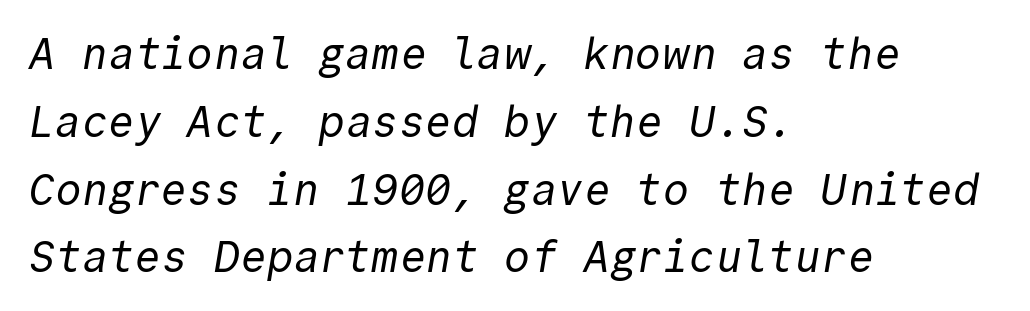
The face used here is monospaced, like something from a code editor. The characters display no serif detailing; their extremities are plain. The letters look calm and open, with moderate or lighter stems. The ragged edge is on the right, which tells us the setting is flush left. There is no visible air inserted between adjacent glyphs.
